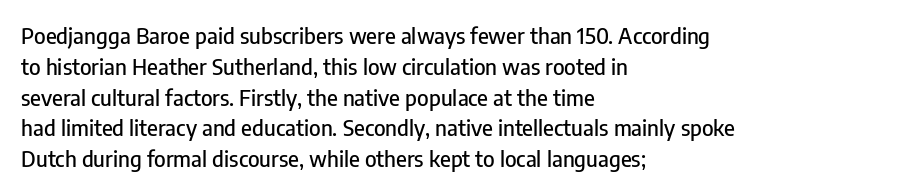
A classic flush-left, rag-right setting is used for this passage. Rendered with straight, roman letterforms. The rendering uses a moderate line-height, typical for paragraphs. In terms of letterspacing, this is plain default setting.
